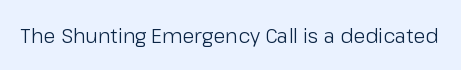
Q: Is the text bold? A: No.
Q: Is the text italic (slanted)? A: No, it is upright.
Q: Is the text underlined? A: No.
Q: Is the spacing between letters normal or unusually wide? A: Normal.
